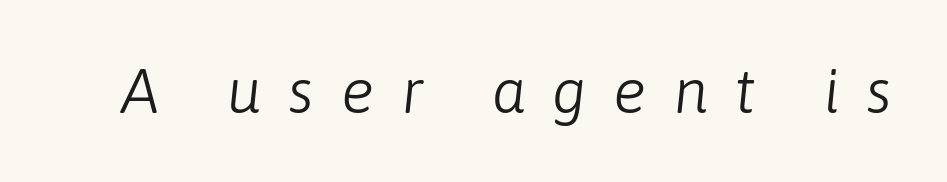
Q: Is the text bold? A: No.
Q: Is the text italic (slanted)? A: Yes, it leans right by about 6 degrees.
Q: Is the text underlined? A: No.
Q: Is the spacing between letters normal or unusually wide? A: Unusually wide.
Q: Width (condensed, normal, or wide)? A: Normal.
Q: Stroke contrast? A: Low.
Q: x-height? A: Medium.
Q: Monospaced? A: No.
